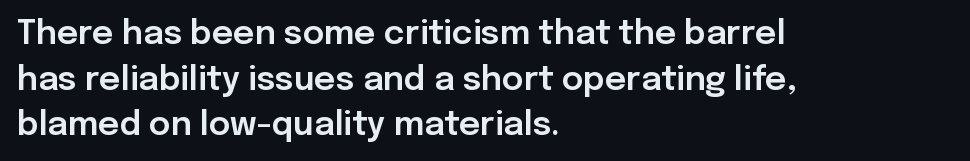
Q: Is the text italic (slanted)? A: No, it is upright.
Q: Is the typeface a serif or a sans-serif typeface? A: Sans-serif.
Q: Is the text underlined? A: No.
Q: How is the paragraph aligned? A: Left-aligned.
Q: Is the spacing between letters normal or unusually wide? A: Normal.
Q: Is the spacing between lines tight, normal or loose? A: Normal.
Q: Width (condensed, normal, or wide)? A: Normal.
Q: Stroke contrast? A: Low.
Q: x-height? A: Medium.
Q: Monospaced? A: No.
